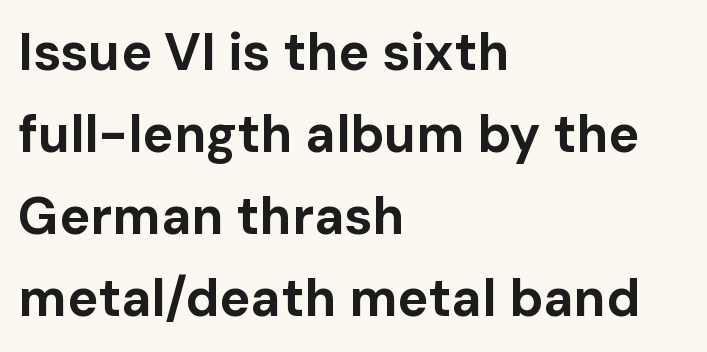
{"serif": "no", "italic": "no", "bold": "yes", "weight": "bold", "width": "normal", "stroke_contrast": "low", "x_height": "medium", "monospaced": "no", "underline": "no", "align": "left", "line_spacing": "normal", "line_spacing_ratio": 1.58, "letter_spacing": "normal", "letter_spacing_em": 0.0, "glyph_px": 52}
